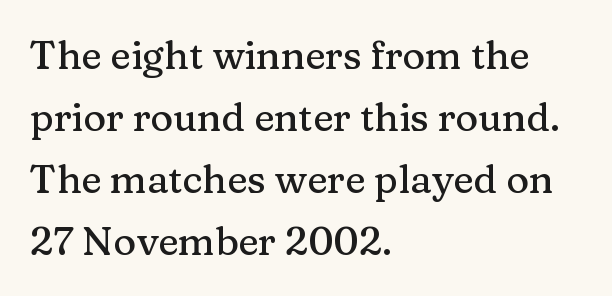
{"serif": "yes", "italic": "no", "width": "normal", "stroke_contrast": "medium", "x_height": "medium", "monospaced": "no", "underline": "no", "align": "left", "line_spacing": "normal", "line_spacing_ratio": 1.59, "letter_spacing": "normal", "letter_spacing_em": 0.0, "glyph_px": 39}
